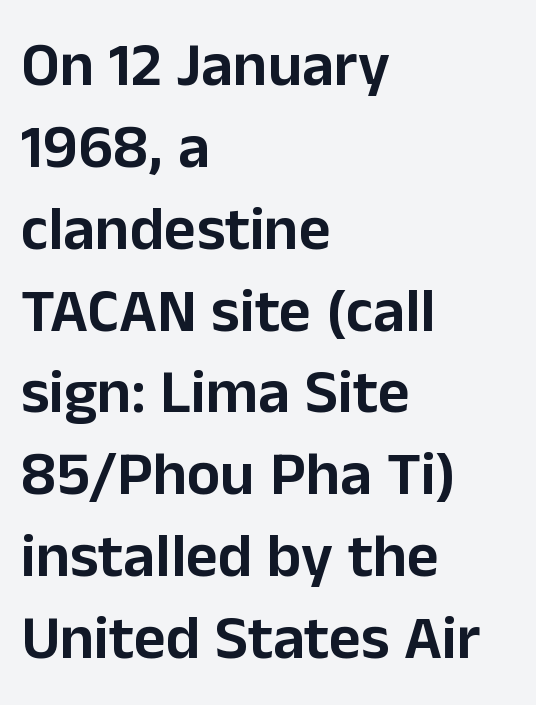
The passage shown is typeset with a sans-serif family. Tracking here is standard; glyphs follow each other at the usual distance. Clear beneath every line of the passage. The passage shown stacks its lines at a standard gap. The lines are quadded left. Note the varied advance widths — an 'i' is clearly narrower than an 'm'.
